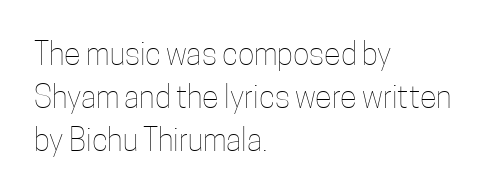
{"italic": "no", "bold": "no", "weight": "thin", "width": "condensed", "stroke_contrast": "low", "x_height": "medium", "monospaced": "no", "underline": "no", "align": "left", "line_spacing": "normal", "line_spacing_ratio": 1.39, "letter_spacing": "normal", "letter_spacing_em": 0.0, "glyph_px": 31}
